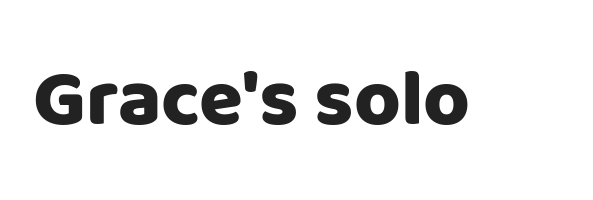
Q: Is the text italic (slanted)? A: No, it is upright.
Q: Is the typeface a serif or a sans-serif typeface? A: Sans-serif.
Q: Is the text underlined? A: No.
Q: Is the spacing between letters normal or unusually wide? A: Normal.
Q: Width (condensed, normal, or wide)? A: Normal.
Q: Stroke contrast? A: Low.
Q: x-height? A: Large.
Q: Monospaced? A: No.
